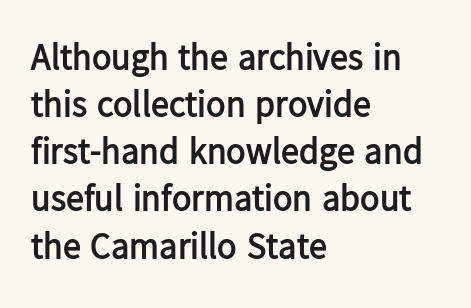
Q: Is the text bold? A: Yes.
Q: Is the text italic (slanted)? A: No, it is upright.
Q: Is the typeface a serif or a sans-serif typeface? A: Sans-serif.
Q: Is the text underlined? A: No.
Q: How is the paragraph aligned? A: Left-aligned.
Q: Is the spacing between letters normal or unusually wide? A: Normal.
Q: Is the spacing between lines tight, normal or loose? A: Normal.
Q: Width (condensed, normal, or wide)? A: Normal.
Q: Stroke contrast? A: Low.
Q: x-height? A: Medium.
Q: Monospaced? A: No.
